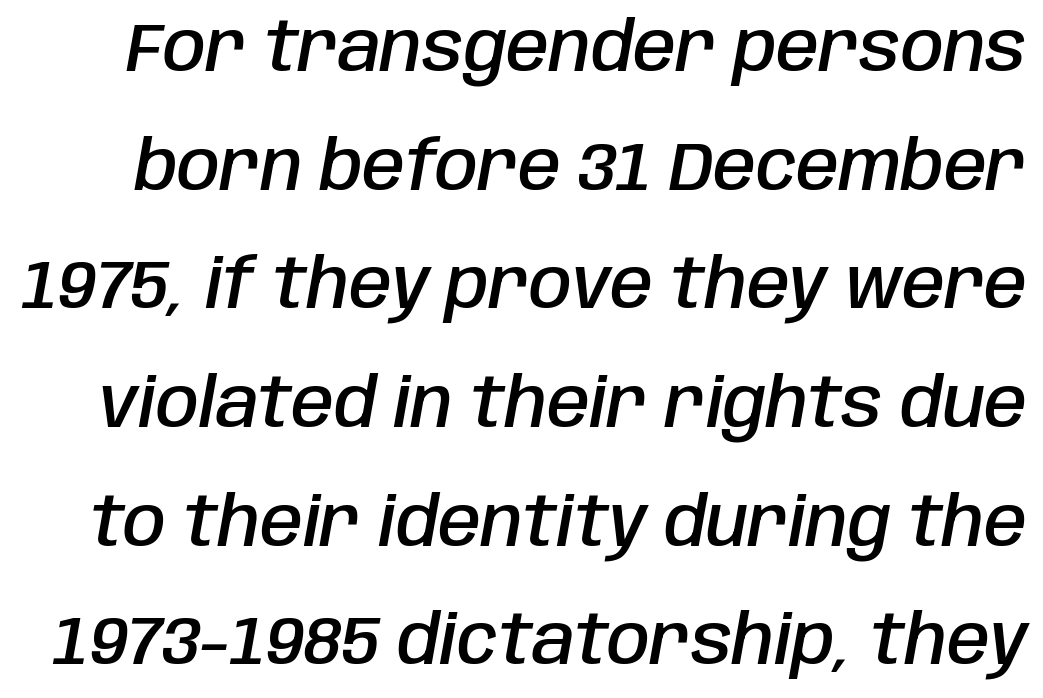
Q: Is the text bold? A: Semi-bold.
Q: Is the text italic (slanted)? A: Yes, it leans right by about 10 degrees.
Q: Is the text underlined? A: No.
Q: Is the spacing between letters normal or unusually wide? A: Normal.
Q: Width (condensed, normal, or wide)? A: Condensed.
Q: Stroke contrast? A: Low.
Q: x-height? A: Large.
Q: Monospaced? A: No.
